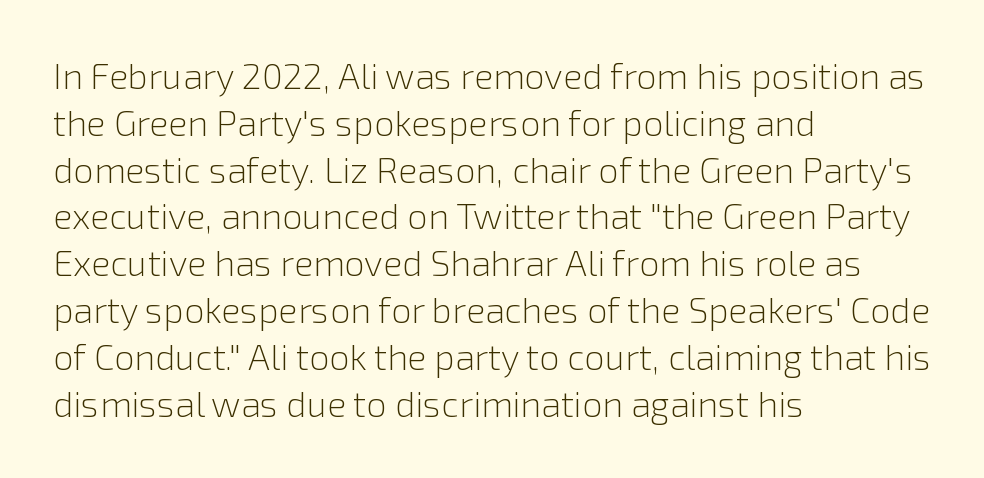
The image shows 36 px light sans-serif type, upright; set left-aligned, normal line spacing (1.3x), normal letter spacing, not underlined; a medium x-height.
